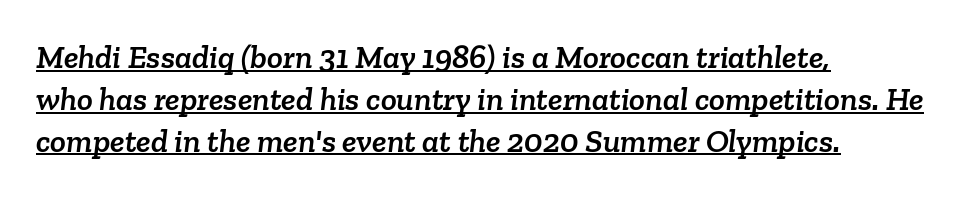
{"serif": "yes", "width": "normal", "stroke_contrast": "low", "x_height": "medium", "monospaced": "no", "underline": "yes", "align": "left", "line_spacing": "normal", "line_spacing_ratio": 1.27, "letter_spacing": "normal", "letter_spacing_em": 0.0, "glyph_px": 33}
